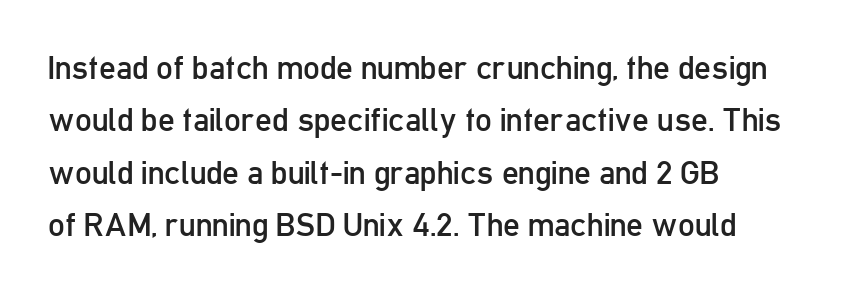
The image shows 33 px regular-weight, condensed sans-serif type, upright; set left-aligned, normal line spacing (1.59x), normal letter spacing, not underlined; low stroke contrast and a medium x-height.
